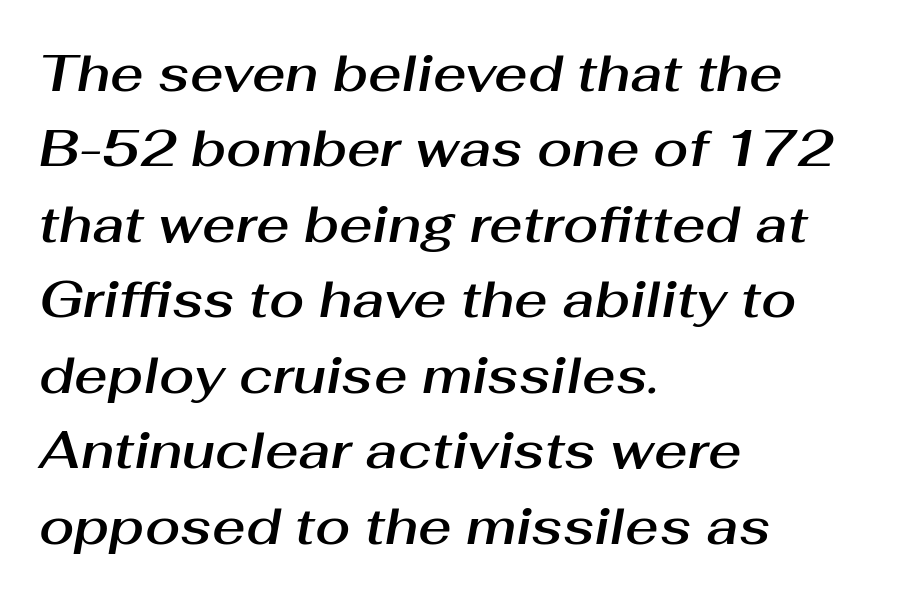
{"italic": "yes", "lean": "right", "slant_degrees": 10, "width": "normal", "stroke_contrast": "medium", "x_height": "medium", "monospaced": "no", "underline": "no", "align": "left", "line_spacing": "normal", "line_spacing_ratio": 1.48, "letter_spacing": "normal", "letter_spacing_em": 0.0, "glyph_px": 51}
